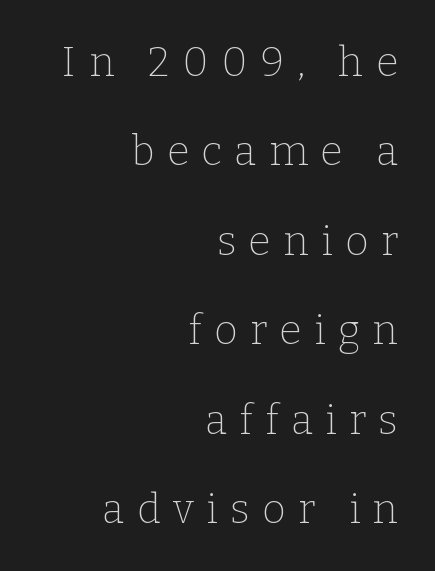
{"serif": "yes", "italic": "no", "bold": "no", "weight": "thin", "width": "normal", "stroke_contrast": "low", "x_height": "medium", "monospaced": "no", "underline": "no", "align": "right", "line_spacing": "loose", "line_spacing_ratio": 2.18, "letter_spacing": "wide", "letter_spacing_em": 0.3, "glyph_px": 41}
